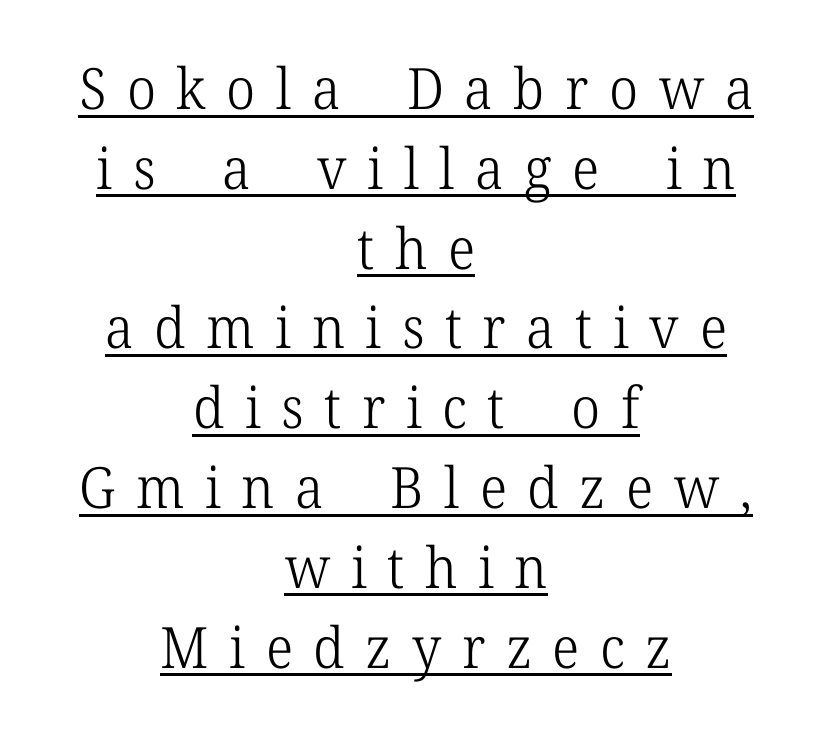
Descenders here cross a horizontal rule under the line. No heavy texture on the line: the type isn't bold. Both edges are ragged and mirror each other, which tells us the setting is centered. Yep, those are serifs on the letters.
